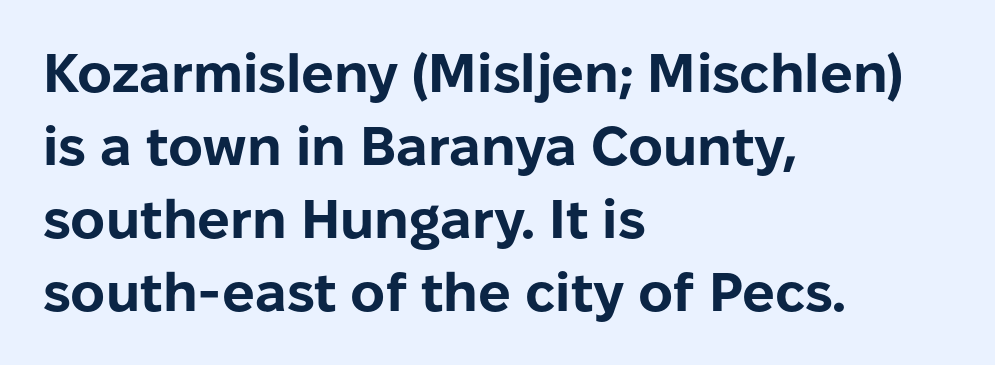
Q: Is the text bold? A: Yes.
Q: Is the text italic (slanted)? A: No, it is upright.
Q: Is the typeface a serif or a sans-serif typeface? A: Sans-serif.
Q: Is the text underlined? A: No.
Q: How is the paragraph aligned? A: Left-aligned.
Q: Is the spacing between letters normal or unusually wide? A: Normal.
Q: Is the spacing between lines tight, normal or loose? A: Normal.
Q: Width (condensed, normal, or wide)? A: Normal.
Q: Stroke contrast? A: Low.
Q: x-height? A: Medium.
Q: Monospaced? A: No.
